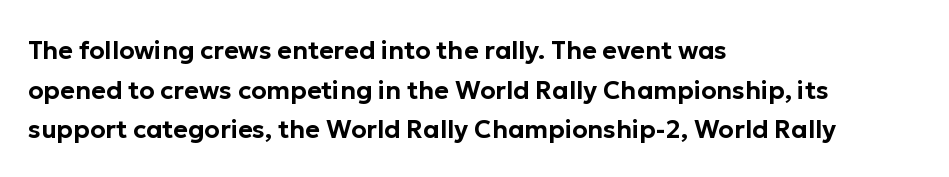
Words appear dense and cohesive because spacing is normal. Italic? Not at all — the glyphs are vertical. Horizontally, the lines are justified to the leading edge only. Leading matches the norm, producing a regular column. Each row of text sits above clean, open space.
